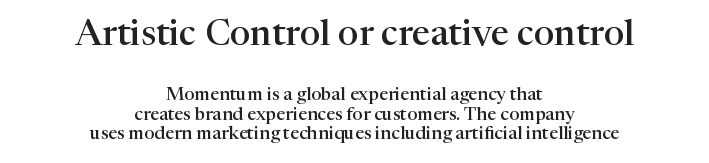
You can tell it's not italic because the verticals are truly vertical. The type is set solid horizontally, with unmodified tracking. Unlike a clean sans, this face finishes its strokes with serifs. Glance below the letters and you will spot only blank space.
